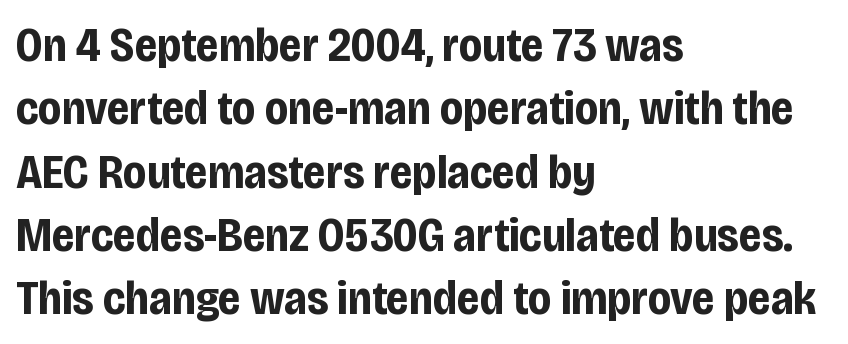
A typesetter would call this proportional, since set widths differ per character. A typesetter would label this face a sans. A typesetter would call this zero additional tracking. These words are printed bold, with thick strokes throughout. Upright lettering throughout. Check under the words: just untouched page.
